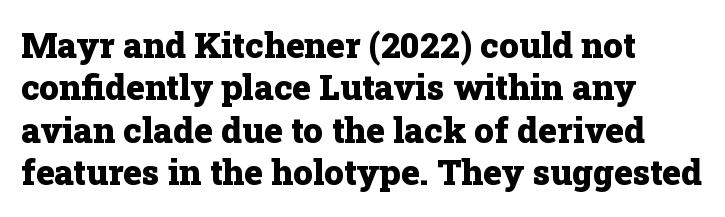
The image shows 35 px heavy serif type, upright; set left-aligned, line spacing 1.21x, normal letter spacing, not underlined; low stroke contrast and a medium x-height.
